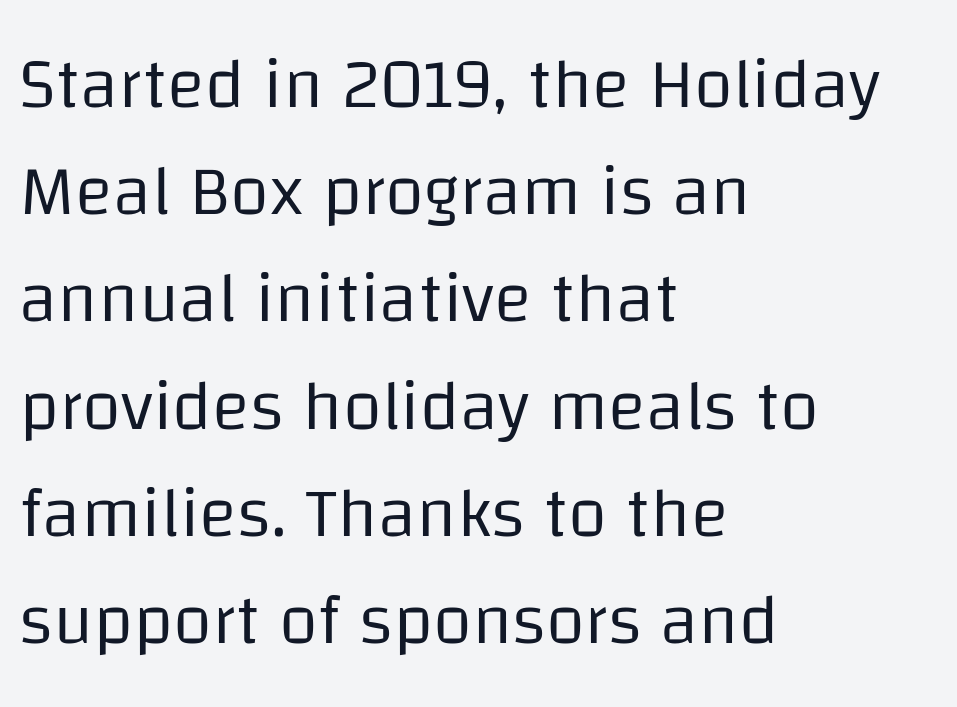
{"serif": "no", "italic": "no", "bold": "no", "weight": "regular", "width": "normal", "stroke_contrast": "low", "x_height": "large", "monospaced": "no", "underline": "no", "align": "left", "line_spacing": "normal", "line_spacing_ratio": 1.51, "letter_spacing": "normal", "letter_spacing_em": 0.0, "glyph_px": 71}
